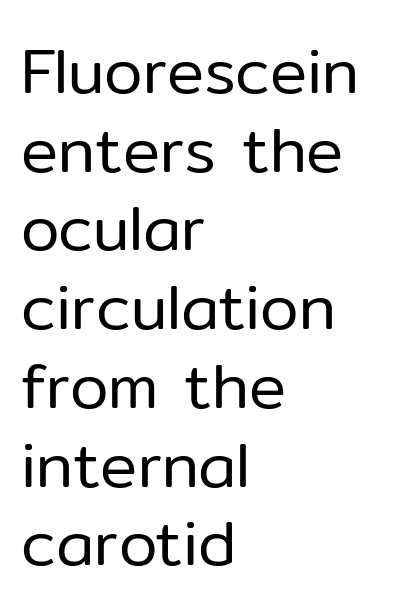
Q: Is the text bold? A: No.
Q: Is the text italic (slanted)? A: No, it is upright.
Q: Is the typeface a serif or a sans-serif typeface? A: Sans-serif.
Q: Is the text underlined? A: No.
Q: How is the paragraph aligned? A: Left-aligned.
Q: Is the spacing between letters normal or unusually wide? A: Normal.
Q: Is the spacing between lines tight, normal or loose? A: Normal.
Q: Width (condensed, normal, or wide)? A: Normal.
Q: Stroke contrast? A: Low.
Q: x-height? A: Medium.
Q: Monospaced? A: No.
